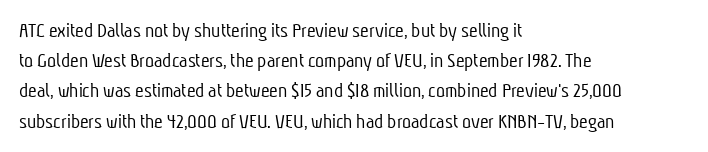
The image shows 21 px text type; set left-aligned, normal line spacing (1.44x), normal letter spacing, not underlined.
